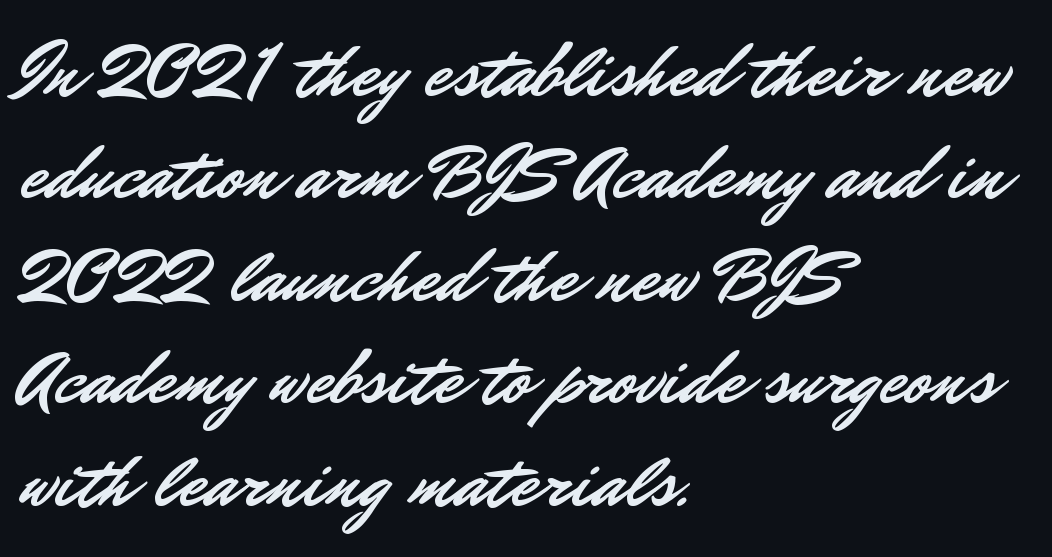
Each word holds together tightly as a unit, with standard inter-letter gaps. Horizontal bands of white between lines are of average thickness. These lines are composed in type without serifs. These lines are set flush left with a ragged right edge.
